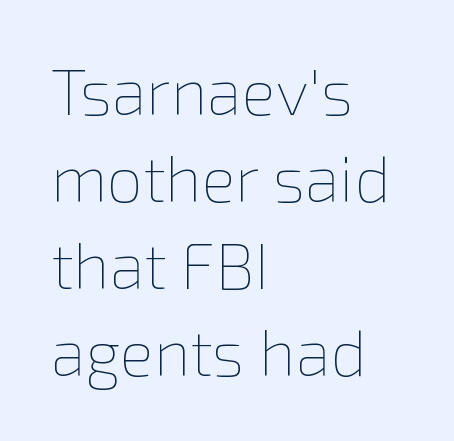
Q: Is the text bold? A: No.
Q: Is the text italic (slanted)? A: No, it is upright.
Q: Is the text underlined? A: No.
Q: How is the paragraph aligned? A: Left-aligned.
Q: Is the spacing between letters normal or unusually wide? A: Normal.
Q: Is the spacing between lines tight, normal or loose? A: Normal.
Q: Width (condensed, normal, or wide)? A: Normal.
Q: Stroke contrast? A: Low.
Q: x-height? A: Medium.
Q: Monospaced? A: No.
